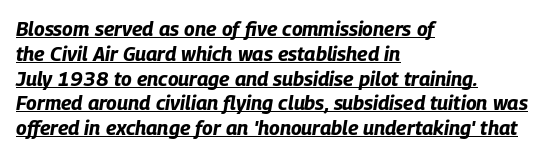
{"italic": "yes", "lean": "right", "slant_degrees": 9, "bold": "yes", "underline": "yes", "align": "left", "line_spacing_ratio": 1.24, "letter_spacing": "normal", "letter_spacing_em": 0.0, "glyph_px": 20}
